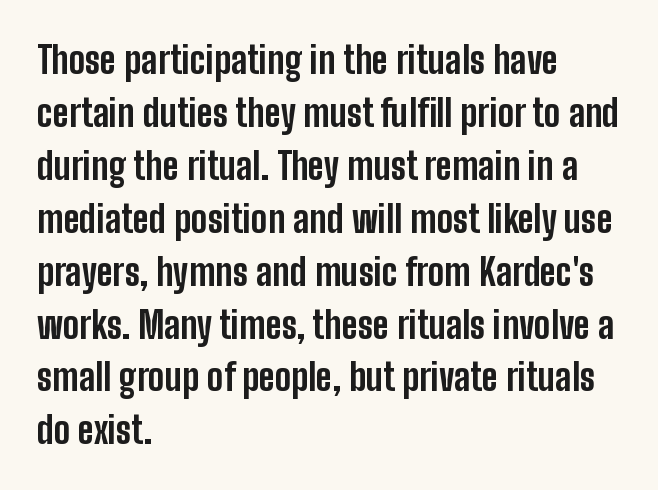
The image shows 37 px bold, condensed sans-serif type, upright; set left-aligned, normal line spacing (1.43x), normal letter spacing, not underlined; low stroke contrast and a medium x-height.
